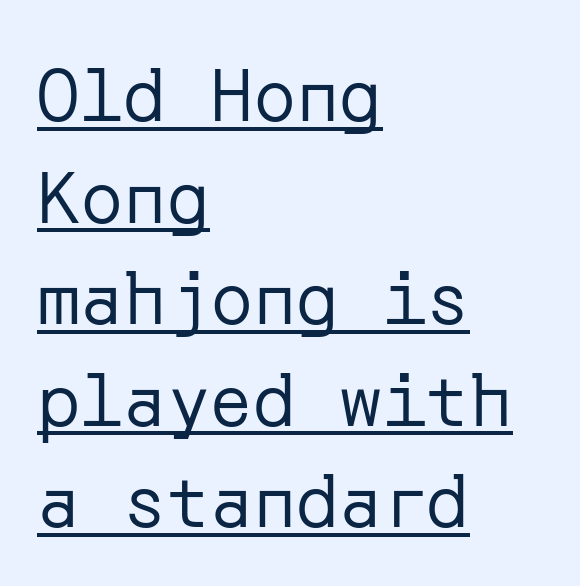
Q: Is the text bold? A: No.
Q: Is the text italic (slanted)? A: No, it is upright.
Q: Is the typeface a serif or a sans-serif typeface? A: Sans-serif.
Q: Is the text underlined? A: Yes.
Q: How is the paragraph aligned? A: Left-aligned.
Q: Is the spacing between letters normal or unusually wide? A: Normal.
Q: Is the spacing between lines tight, normal or loose? A: Normal.
Q: Width (condensed, normal, or wide)? A: Normal.
Q: Stroke contrast? A: Low.
Q: x-height? A: Medium.
